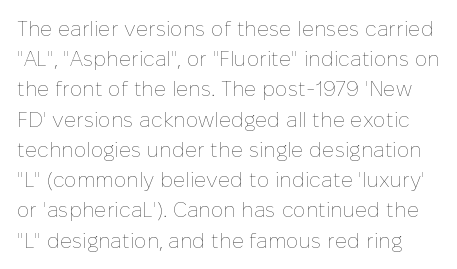
The words here are not underlined. Caption: face not bold, strokes unweighted. Notice how descenders clear the ascenders below comfortably — that's standard leading. The lettering holds an erect, upright posture throughout. Default kerning and tracking; the words read as compact shapes.
